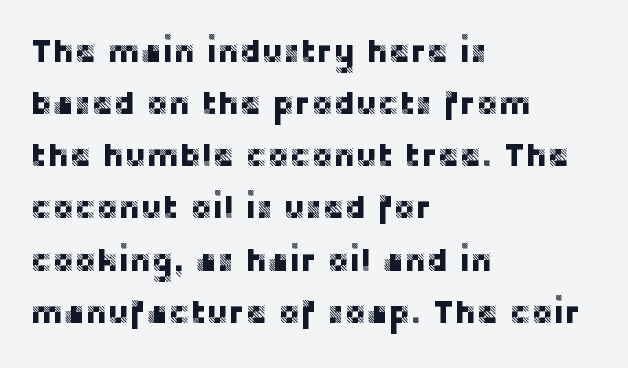
The image shows 33 px sans-serif type, upright; set left-aligned, normal line spacing (1.58x), normal letter spacing, not underlined; low stroke contrast and a large x-height.
